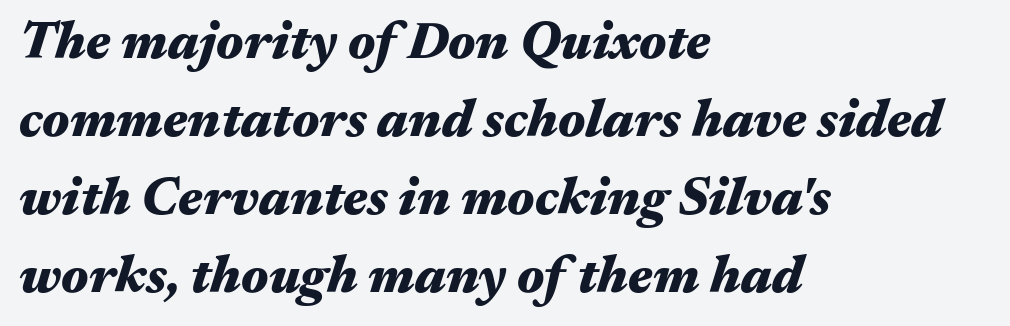
Horizontally, the lines are justified to the leading edge only. Notice how descenders clear the ascenders below comfortably — that's standard leading. Do the characters align in a grid? No, the font is proportional. Weight check: bold — yes, fully.
